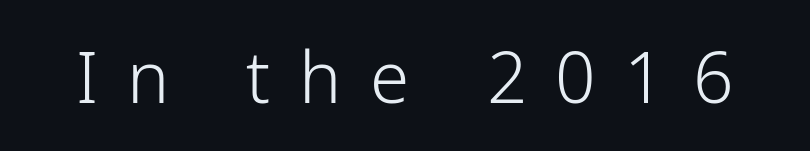
Q: Is the text bold? A: No.
Q: Is the text italic (slanted)? A: No, it is upright.
Q: Is the typeface a serif or a sans-serif typeface? A: Sans-serif.
Q: Is the text underlined? A: No.
Q: Is the spacing between letters normal or unusually wide? A: Unusually wide.
Q: Width (condensed, normal, or wide)? A: Normal.
Q: Stroke contrast? A: Low.
Q: x-height? A: Medium.
Q: Monospaced? A: No.
